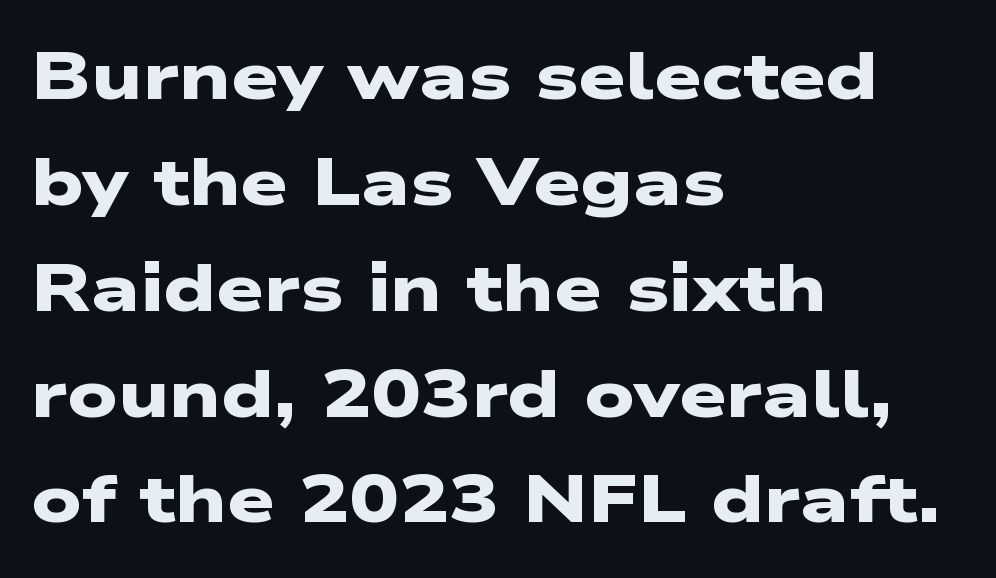
On the weight axis this lands at bold, roughly 700. The type family on display is of the sans-serif kind. Look at the tracking — it's just the regular setting, nothing added. You could not count columns in this text — the font is proportionally spaced.
